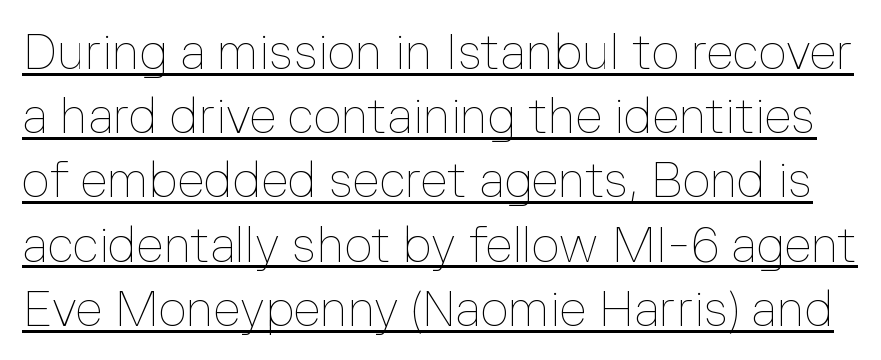
{"italic": "no", "bold": "no", "weight": "thin", "width": "normal", "stroke_contrast": "low", "x_height": "medium", "monospaced": "no", "underline": "yes", "line_spacing": "normal", "line_spacing_ratio": 1.31, "letter_spacing": "normal", "letter_spacing_em": 0.0, "glyph_px": 49}
